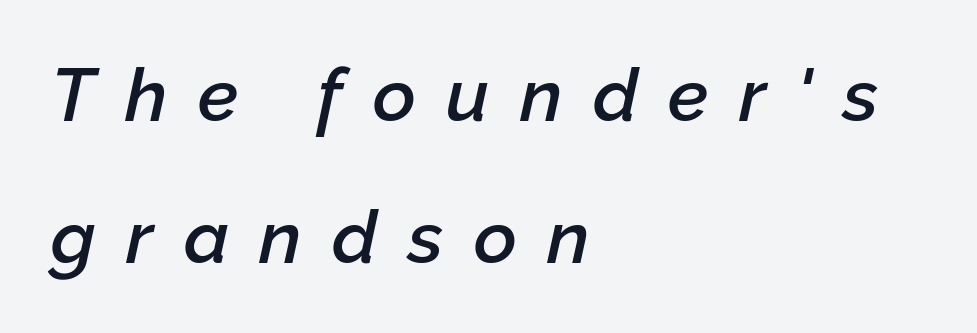
{"italic": "yes", "lean": "right", "slant_degrees": 12, "bold": "semi", "weight": "semibold", "width": "normal", "stroke_contrast": "low", "x_height": "medium", "monospaced": "no", "underline": "no", "align": "left", "line_spacing": "loose", "line_spacing_ratio": 1.92, "letter_spacing": "wide", "letter_spacing_em": 0.41, "glyph_px": 74}
